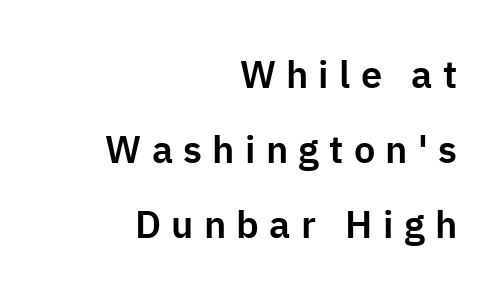
Letter spacing: wide. Think of a printed novel: that variable character pitch is what you see here. Beneath every word, the page is bare. Stroke terminals: plain, sans-serif. The lines are quadded right. Regarding leading, the lines here are spaced well apart.
